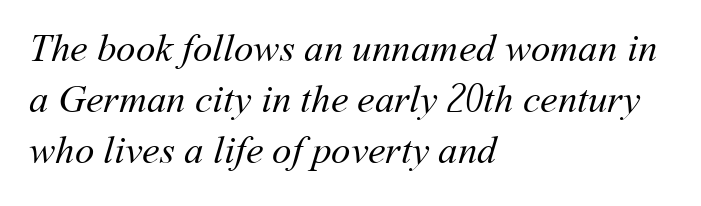
The image shows 39 px regular-weight type; set left-aligned, normal line spacing (1.31x), normal letter spacing, not underlined; medium stroke contrast and a medium x-height.
